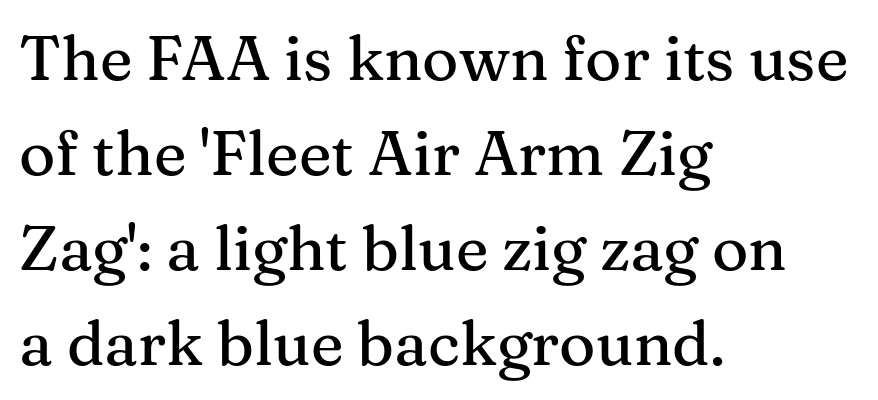
Q: Is the text italic (slanted)? A: No, it is upright.
Q: Is the typeface a serif or a sans-serif typeface? A: Serif.
Q: Is the text underlined? A: No.
Q: How is the paragraph aligned? A: Left-aligned.
Q: Is the spacing between letters normal or unusually wide? A: Normal.
Q: Is the spacing between lines tight, normal or loose? A: Normal.
Q: Width (condensed, normal, or wide)? A: Normal.
Q: Stroke contrast? A: Medium.
Q: x-height? A: Medium.
Q: Monospaced? A: No.
